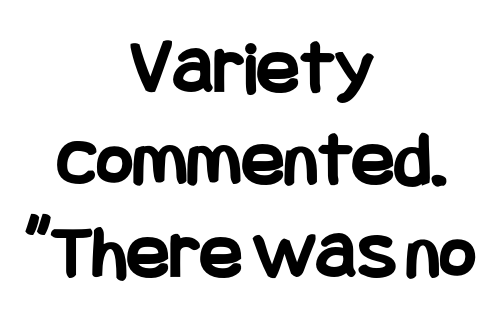
Q: Is the text bold? A: Yes.
Q: Is the text italic (slanted)? A: No, it is upright.
Q: Is the typeface a serif or a sans-serif typeface? A: Sans-serif.
Q: Is the text underlined? A: No.
Q: How is the paragraph aligned? A: Centered.
Q: Is the spacing between letters normal or unusually wide? A: Normal.
Q: Width (condensed, normal, or wide)? A: Condensed.
Q: Stroke contrast? A: Low.
Q: x-height? A: Large.
